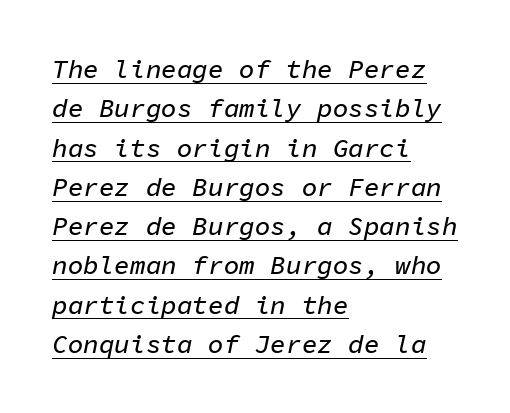
The glyphs look as if they've been sheared to an angle. Interline gaps are of average width in this sample. Notice how the passage keeps a crisp vertical edge on the left only. Does extra space separate the letters? No, they use regular spacing. This rendering features underlined lettering.
